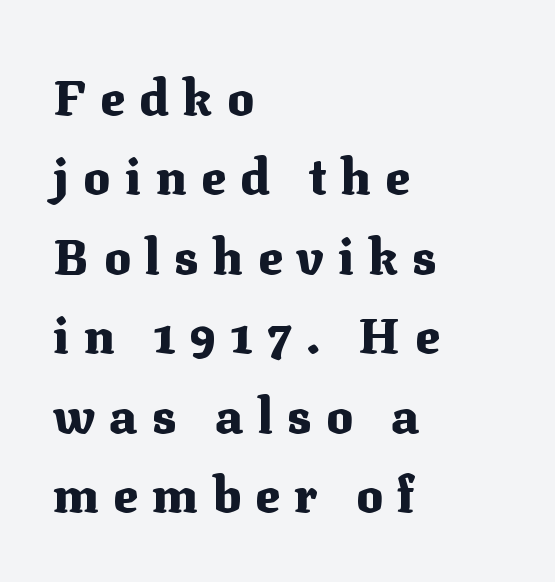
The image shows 50 px heavy serif type, upright; set left-aligned, normal line spacing (1.59x), unusually wide letter spacing (+0.29 em), not underlined; medium stroke contrast and a medium x-height.
